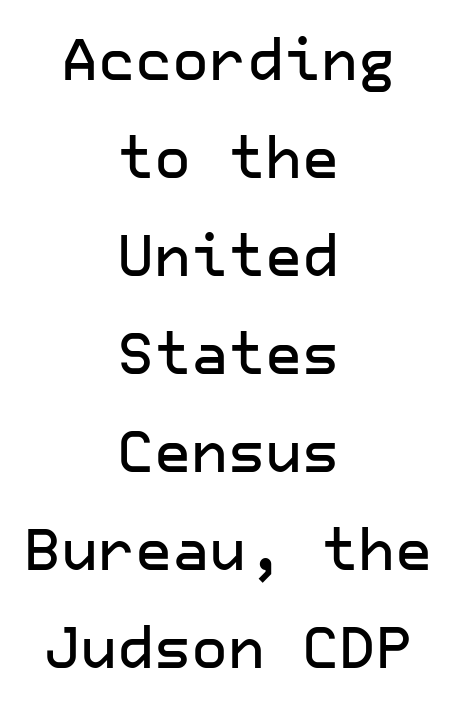
Q: Is the text italic (slanted)? A: No, it is upright.
Q: Is the typeface a serif or a sans-serif typeface? A: Sans-serif.
Q: Is the text underlined? A: No.
Q: How is the paragraph aligned? A: Centered.
Q: Is the spacing between letters normal or unusually wide? A: Normal.
Q: Width (condensed, normal, or wide)? A: Normal.
Q: Stroke contrast? A: Low.
Q: x-height? A: Medium.
